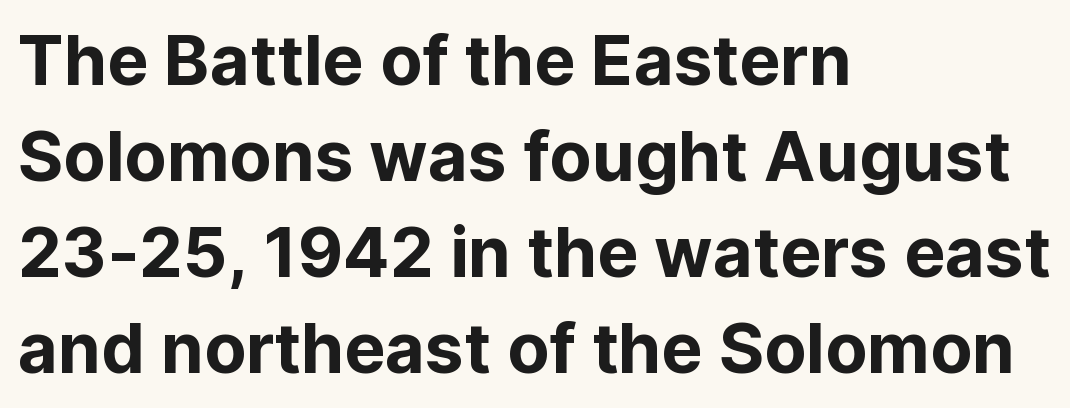
The image shows 69 px sans-serif type, upright; set left-aligned, normal line spacing (1.39x), normal letter spacing, not underlined; low stroke contrast and a medium x-height.
